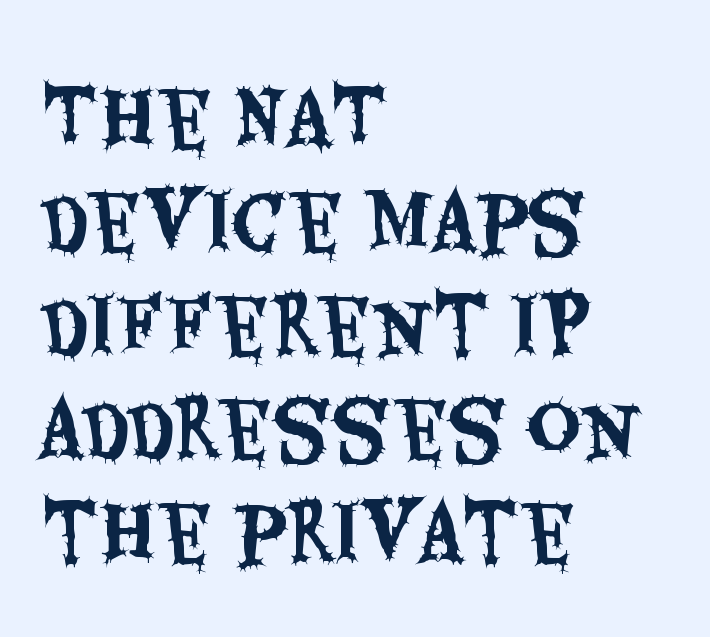
Q: Is the text italic (slanted)? A: No, it is upright.
Q: Is the typeface a serif or a sans-serif typeface? A: Sans-serif.
Q: Is the text underlined? A: No.
Q: How is the paragraph aligned? A: Left-aligned.
Q: Is the spacing between letters normal or unusually wide? A: Normal.
Q: Is the spacing between lines tight, normal or loose? A: Normal.
Q: Width (condensed, normal, or wide)? A: Condensed.
Q: Stroke contrast? A: Medium.
Q: x-height? A: Large.
Q: Monospaced? A: No.
